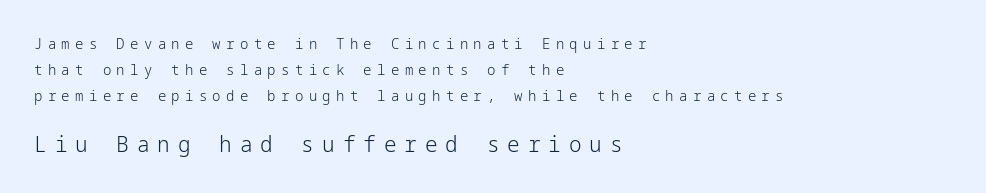
{"italic": "no", "bold": "no", "underline": "no", "align": "left", "line_spacing_ratio": 1.86, "letter_spacing": "wide", "letter_spacing_em": 0.38, "larger_block": "second", "size_ratio": 1.5, "glyph_px": 21}
